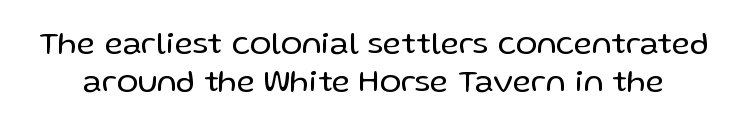
A light-to-regular cut is what we see here. Letterform terminals end flat and unadorned throughout the passage. Check under the words: just untouched page. Rendered with straight, roman letterforms. You could call the tracking neutral — neither tight nor loose.
